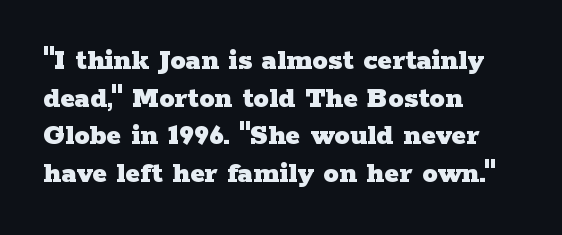
{"serif": "yes", "italic": "no", "bold": "yes", "weight": "heavy", "width": "wide", "stroke_contrast": "low", "x_height": "medium", "monospaced": "no", "underline": "no", "align": "left", "line_spacing_ratio": 1.21, "letter_spacing": "normal", "letter_spacing_em": 0.0, "glyph_px": 31}
